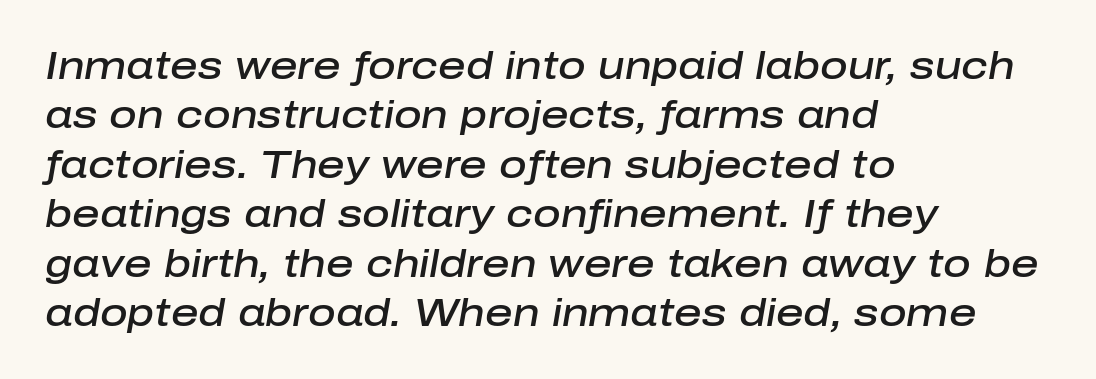
The image shows 38 px semibold type, italic (leaning right); set left-aligned, normal line spacing (1.3x), normal letter spacing, not underlined; low stroke contrast and a medium x-height.
